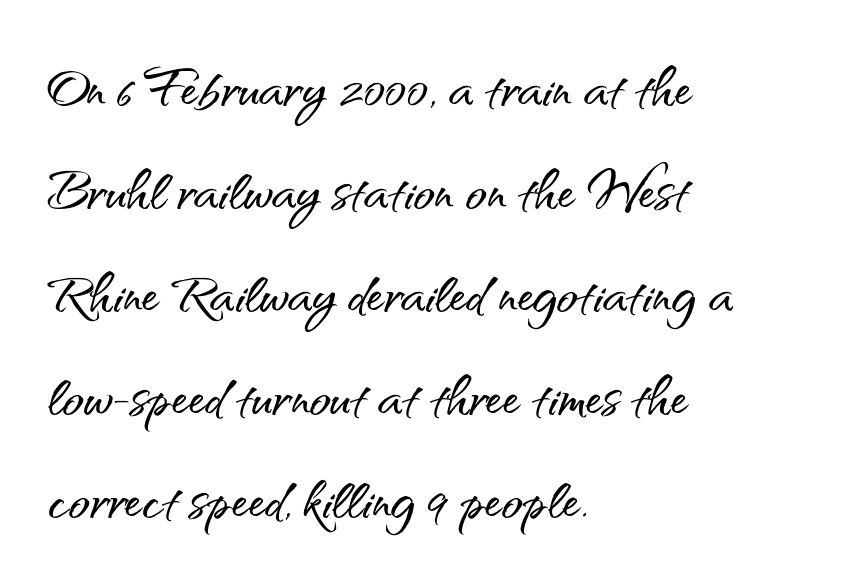
Visually the block forms a straight wall on the left and a jagged coastline on the right. These lines sit exactly where default settings would place them. Each letter's strokes conclude bluntly, with no projecting serifs. Beneath every word, the page is bare.
